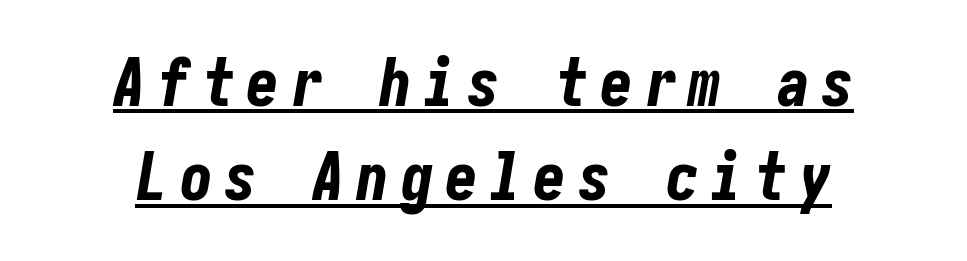
{"italic": "yes", "lean": "right", "slant_degrees": 10, "bold": "yes", "weight": "bold", "width": "condensed", "stroke_contrast": "low", "x_height": "medium", "underline": "yes", "align": "center", "line_spacing": "normal", "line_spacing_ratio": 1.43, "glyph_px": 66}
